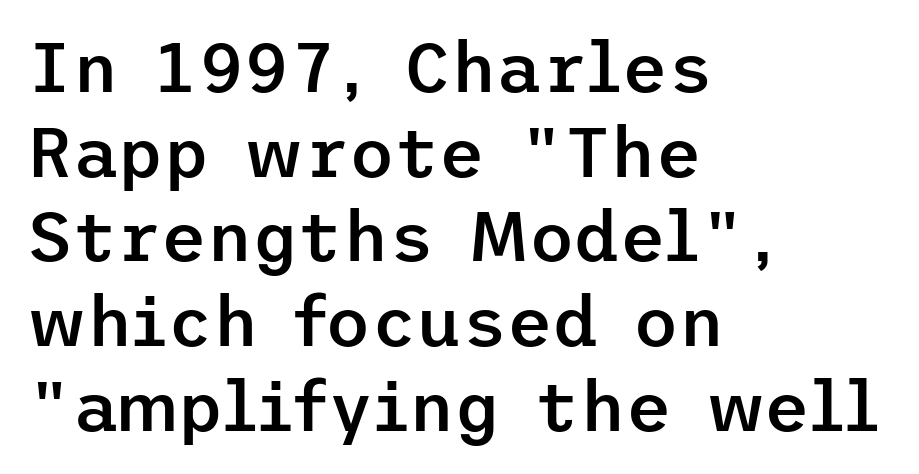
Q: Is the text bold? A: Semi-bold.
Q: Is the text italic (slanted)? A: No, it is upright.
Q: Is the typeface a serif or a sans-serif typeface? A: Sans-serif.
Q: Is the text underlined? A: No.
Q: How is the paragraph aligned? A: Left-aligned.
Q: Is the spacing between letters normal or unusually wide? A: Normal.
Q: Width (condensed, normal, or wide)? A: Normal.
Q: Stroke contrast? A: Low.
Q: x-height? A: Medium.
